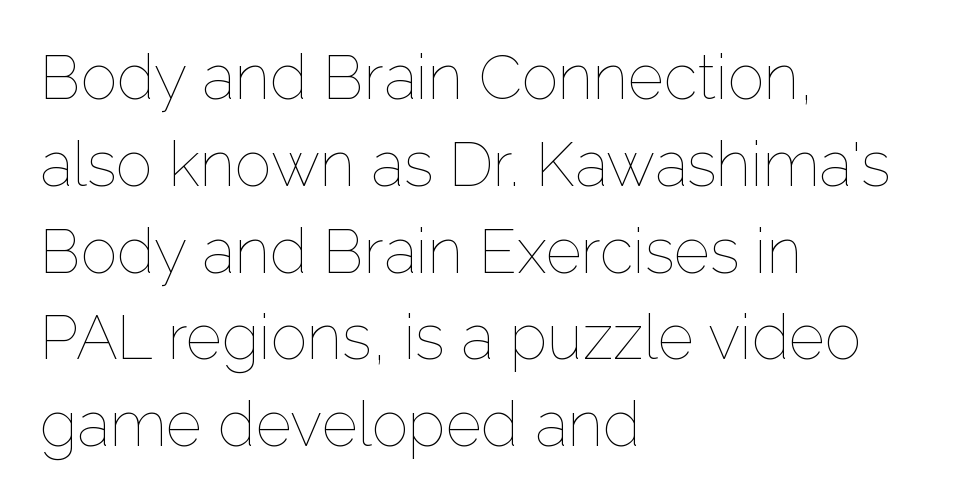
Q: Is the text bold? A: No.
Q: Is the text italic (slanted)? A: No, it is upright.
Q: Is the text underlined? A: No.
Q: How is the paragraph aligned? A: Left-aligned.
Q: Is the spacing between letters normal or unusually wide? A: Normal.
Q: Is the spacing between lines tight, normal or loose? A: Normal.
Q: Width (condensed, normal, or wide)? A: Normal.
Q: Stroke contrast? A: Low.
Q: x-height? A: Medium.
Q: Monospaced? A: No.
